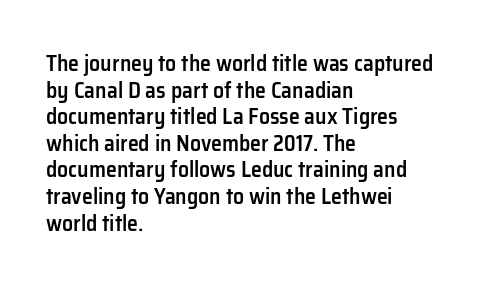
{"italic": "no", "bold": "semi", "underline": "no", "align": "left", "line_spacing_ratio": 1.21, "letter_spacing": "normal", "letter_spacing_em": 0.0, "glyph_px": 22}
